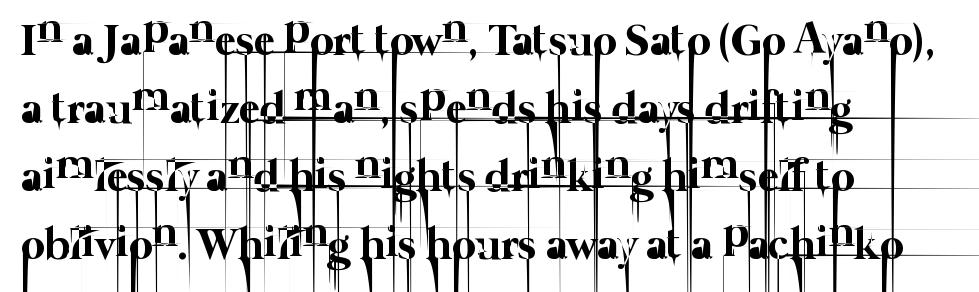
The image shows 45 px thin type; set left-aligned, normal line spacing (1.51x), normal letter spacing, not underlined; low stroke contrast and a medium x-height.
